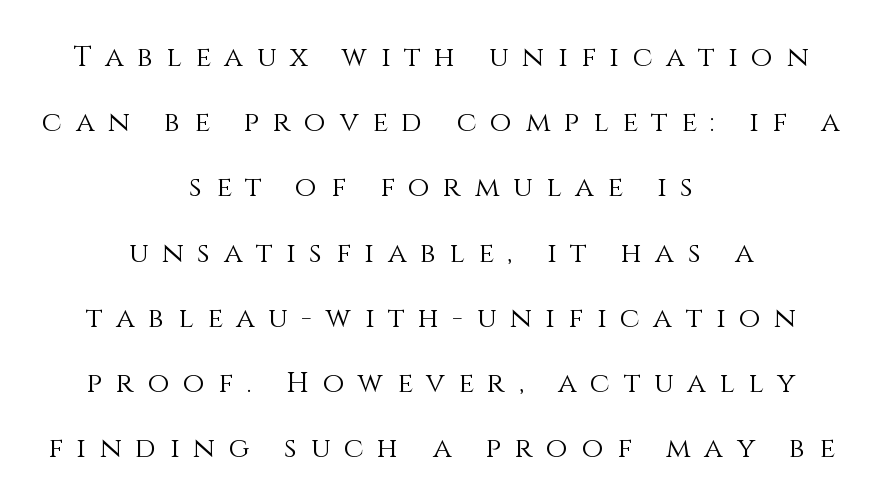
{"italic": "no", "bold": "no", "weight": "light", "width": "normal", "stroke_contrast": "medium", "x_height": "large", "monospaced": "no", "underline": "no", "align": "center", "line_spacing": "loose", "line_spacing_ratio": 2.33, "letter_spacing": "wide", "letter_spacing_em": 0.49, "glyph_px": 28}
